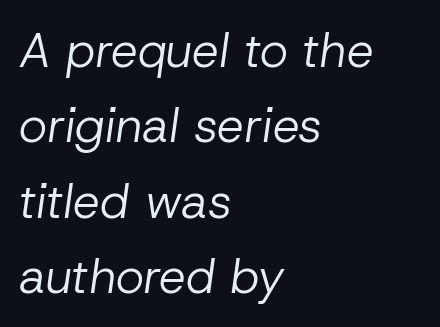
This sample uses an oblique cut, with every glyph tilted off the vertical. A quiet, ordinary-to-light weight characterises the typeface. Note the varied advance widths — an 'i' is clearly narrower than an 'm'. Default kerning and tracking; the words read as compact shapes. Vertical spacing — default. The passage shown is not underscored anywhere.
